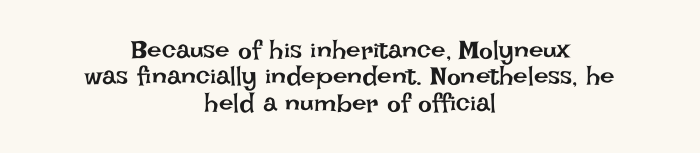
{"italic": "no", "bold": "no", "underline": "no", "align": "center", "line_spacing": "tight", "line_spacing_ratio": 1.01, "letter_spacing": "normal", "letter_spacing_em": 0.0, "glyph_px": 26}
